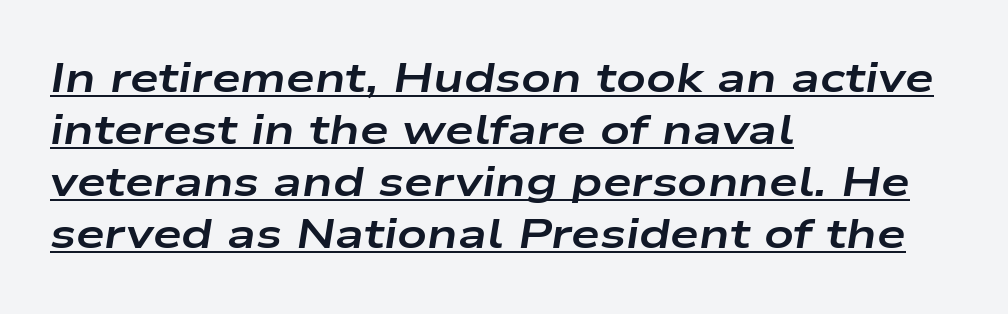
The image shows 41 px bold, wide type, italic (leaning right); set left-aligned, normal line spacing (1.27x), normal letter spacing, underlined; low stroke contrast and a medium x-height.
